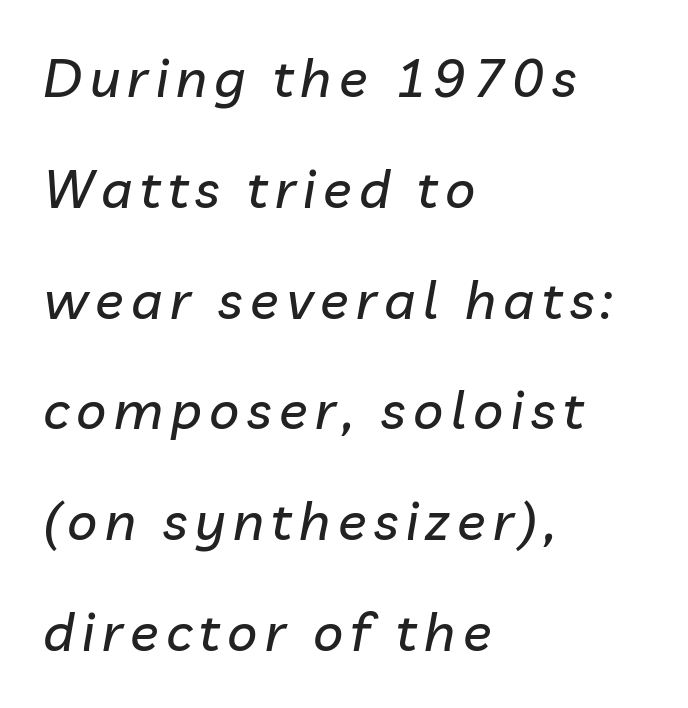
Does the lettering tilt? It does — this is italic. In terms of leading, this rendering errs on the spacious side. The zone under the glyphs is completely vacant. Is the block centered? No — it sits flush against the left margin. The letters advance in unequal steps, a hallmark of proportional type.
